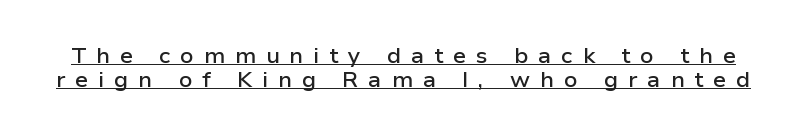
The strokes are fattened partway — semibold, not bold. This rendering widens character spacing well past its baseline value. Style check: upright. Notice how descenders almost collide with the ascenders below — that's tight leading. The glyphs are accompanied by a horizontal stroke just below them.
